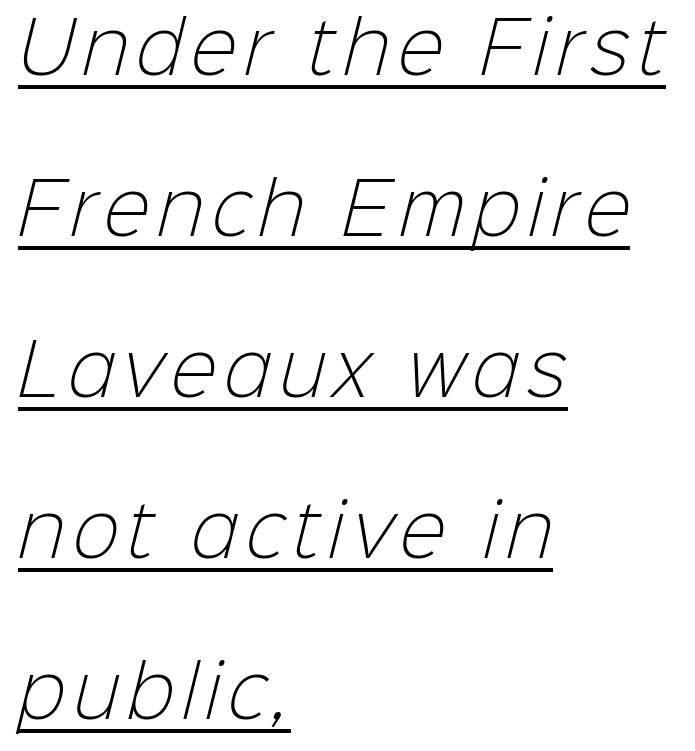
{"serif": "no", "bold": "no", "weight": "light", "width": "normal", "stroke_contrast": "low", "x_height": "medium", "monospaced": "no", "underline": "yes", "align": "left", "line_spacing": "loose", "line_spacing_ratio": 2.3, "glyph_px": 70}
